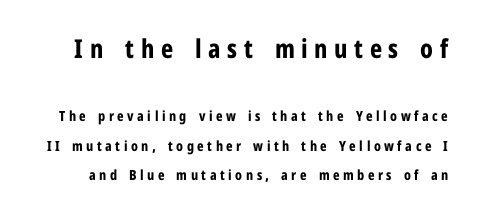
Q: Is the text bold? A: Yes.
Q: Is the text italic (slanted)? A: No, it is upright.
Q: Is the text underlined? A: No.
Q: Is the spacing between letters normal or unusually wide? A: Unusually wide.
Q: Is the spacing between lines tight, normal or loose? A: Loose.
Q: Which block of text is set in a larger size, the first (top) or the second (bottom)? A: The first (top) one.
